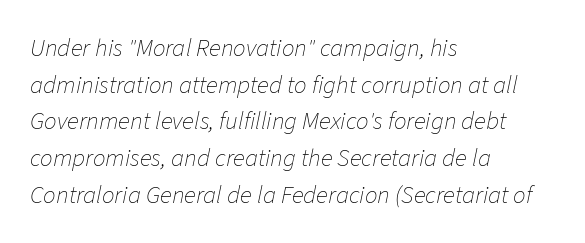
Which margin do the lines hug? The left one — the right edge is uneven. Spacing between characters is what you'd get straight out of the box. Tall strokes in this sample are angled rather than plumb. Glance below the letters and you will spot only blank space. The rows are spaced the way most documents space them.
